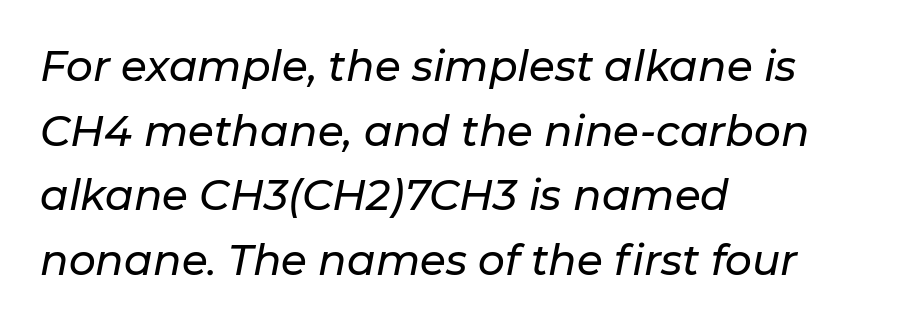
Q: Is the text italic (slanted)? A: Yes, it leans right by about 11 degrees.
Q: Is the text underlined? A: No.
Q: How is the paragraph aligned? A: Left-aligned.
Q: Is the spacing between letters normal or unusually wide? A: Normal.
Q: Is the spacing between lines tight, normal or loose? A: Normal.
Q: Width (condensed, normal, or wide)? A: Normal.
Q: Stroke contrast? A: Low.
Q: x-height? A: Medium.
Q: Monospaced? A: No.
